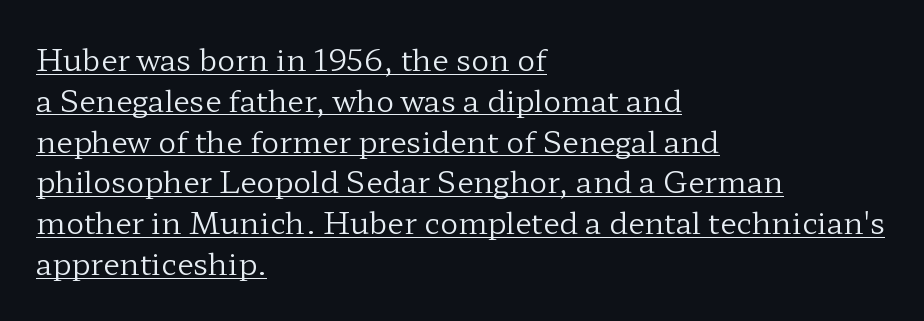
{"serif": "yes", "italic": "no", "bold": "no", "weight": "regular", "width": "wide", "stroke_contrast": "low", "x_height": "medium", "monospaced": "no", "underline": "yes", "align": "left", "line_spacing": "normal", "line_spacing_ratio": 1.36, "letter_spacing": "normal", "letter_spacing_em": 0.0, "glyph_px": 30}
